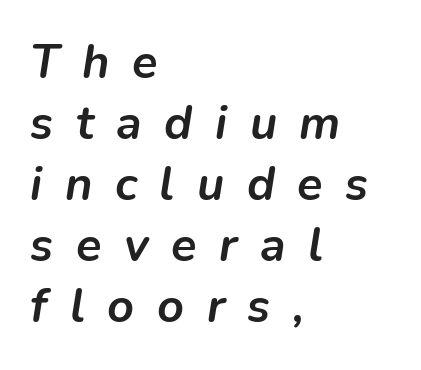
Q: Is the text bold? A: Yes.
Q: Is the text italic (slanted)? A: Yes, it leans right by about 9 degrees.
Q: Is the text underlined? A: No.
Q: How is the paragraph aligned? A: Left-aligned.
Q: Is the spacing between letters normal or unusually wide? A: Unusually wide.
Q: Is the spacing between lines tight, normal or loose? A: Normal.
Q: Width (condensed, normal, or wide)? A: Normal.
Q: Stroke contrast? A: Low.
Q: x-height? A: Medium.
Q: Monospaced? A: No.
